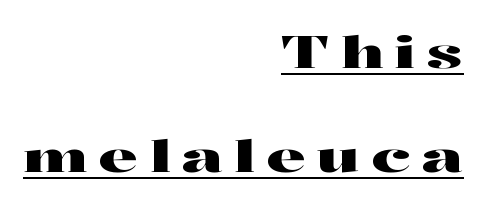
Whoever set this chose breathing room over compactness in the vertical rhythm. Looks like regular typesetting: each glyph gets only the width it needs. You can see a thin bar hugging the bottom of the glyphs. Classification — serif. A typesetter would mark this as roman, not italic.
